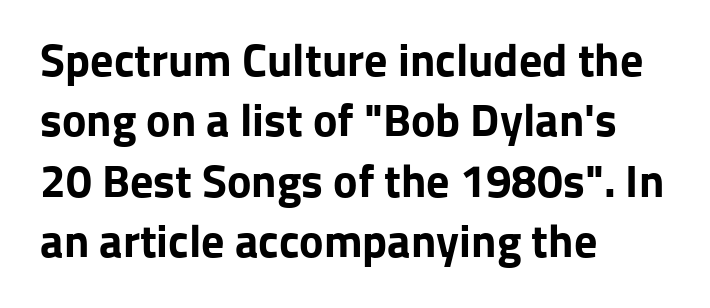
Vertical spacing — default. A typesetter would call this zero additional tracking. Every character sits straight up, as roman type does. Each letter keeps its own natural width here, so spacing adapts to shape. This is sans-serif lettering, the kind often seen on screens and signage.
